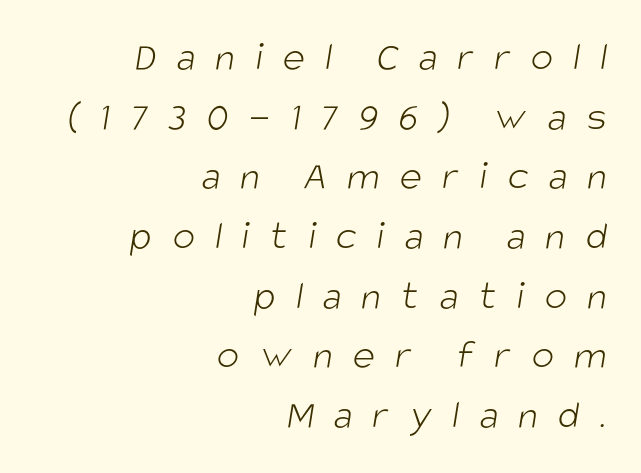
The image shows 42 px light, condensed sans-serif type; set right-aligned, normal line spacing (1.42x), unusually wide letter spacing (+0.48 em), not underlined; low stroke contrast and a large x-height.
